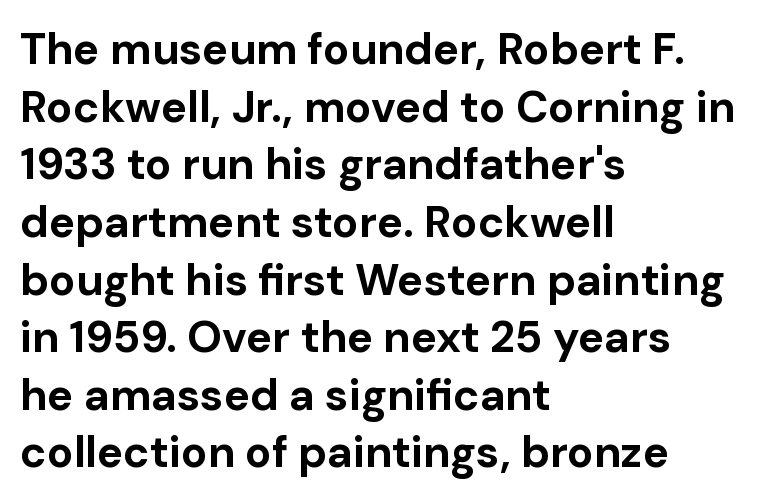
The lettering holds an erect, upright posture throughout. What stands out about the letter spacing? Nothing — it is the standard amount. The passage shown is typed in a proportional face where columns would drift. The strip under each line holds only bare page.
